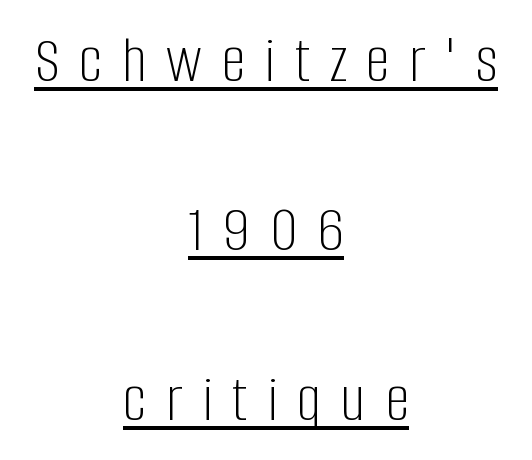
{"serif": "no", "italic": "no", "bold": "no", "weight": "light", "width": "condensed", "stroke_contrast": "low", "x_height": "large", "monospaced": "no", "underline": "yes", "align": "center", "line_spacing": "loose", "line_spacing_ratio": 2.49, "letter_spacing": "wide", "letter_spacing_em": 0.29, "glyph_px": 68}
